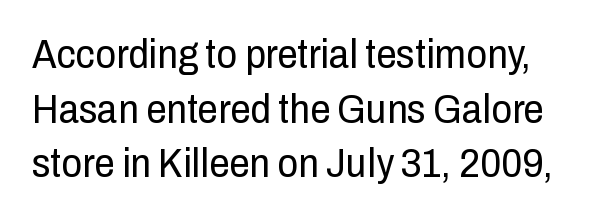
The characters display no serif detailing; their extremities are plain. Has an underline been added? It has not. The typeface has the unassuming heft of standard copy or less. Vertical strokes here are truly vertical.
